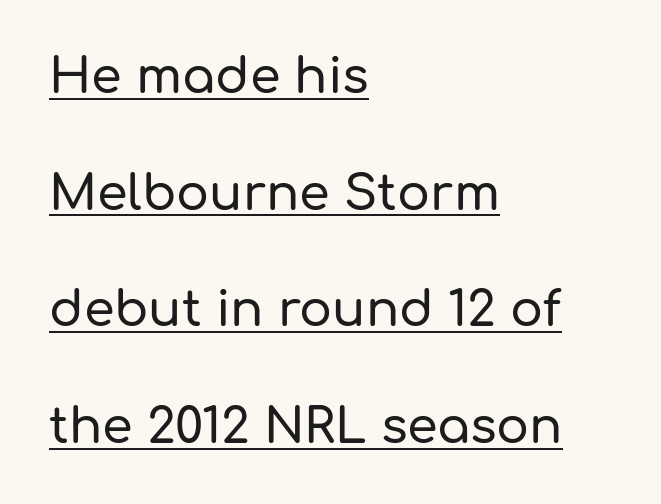
{"serif": "no", "italic": "no", "width": "normal", "stroke_contrast": "low", "x_height": "medium", "monospaced": "no", "underline": "yes", "align": "left", "line_spacing": "loose", "line_spacing_ratio": 2.38, "letter_spacing": "normal", "letter_spacing_em": 0.0, "glyph_px": 49}
